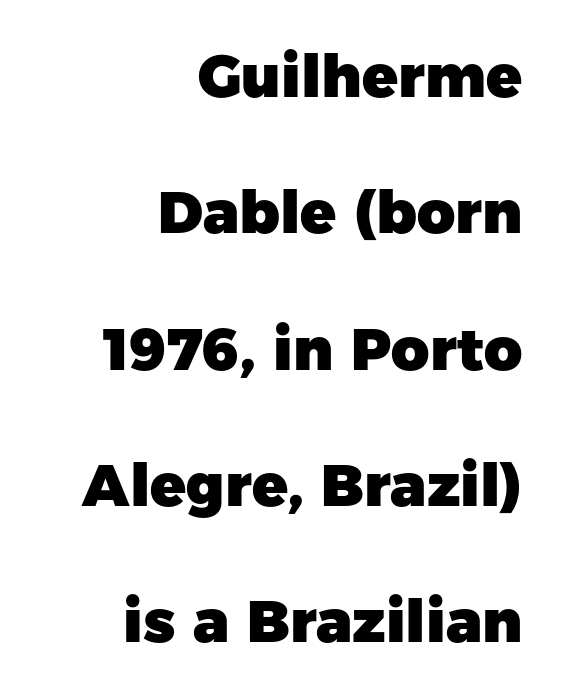
Q: Is the text bold? A: Yes.
Q: Is the text italic (slanted)? A: No, it is upright.
Q: Is the typeface a serif or a sans-serif typeface? A: Sans-serif.
Q: Is the text underlined? A: No.
Q: How is the paragraph aligned? A: Right-aligned.
Q: Is the spacing between letters normal or unusually wide? A: Normal.
Q: Is the spacing between lines tight, normal or loose? A: Loose.
Q: Width (condensed, normal, or wide)? A: Normal.
Q: Stroke contrast? A: Low.
Q: x-height? A: Medium.
Q: Monospaced? A: No.
